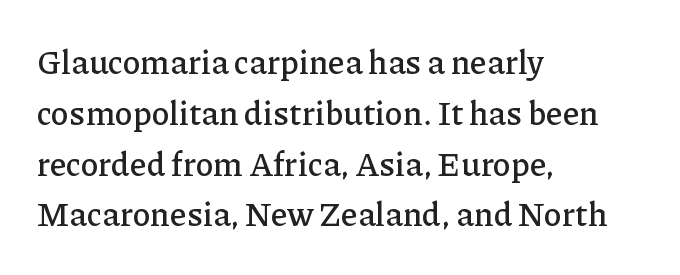
{"serif": "yes", "italic": "no", "width": "normal", "stroke_contrast": "low", "x_height": "medium", "monospaced": "no", "underline": "no", "align": "left", "line_spacing": "normal", "line_spacing_ratio": 1.54, "letter_spacing": "normal", "letter_spacing_em": 0.0, "glyph_px": 33}
